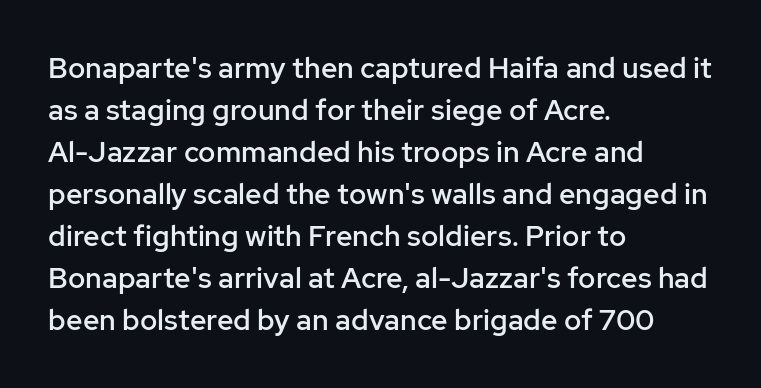
Q: Is the text bold? A: Semi-bold.
Q: Is the text italic (slanted)? A: No, it is upright.
Q: Is the typeface a serif or a sans-serif typeface? A: Sans-serif.
Q: Is the text underlined? A: No.
Q: How is the paragraph aligned? A: Left-aligned.
Q: Is the spacing between letters normal or unusually wide? A: Normal.
Q: Is the spacing between lines tight, normal or loose? A: Normal.
Q: Width (condensed, normal, or wide)? A: Normal.
Q: Stroke contrast? A: Low.
Q: x-height? A: Medium.
Q: Monospaced? A: No.
